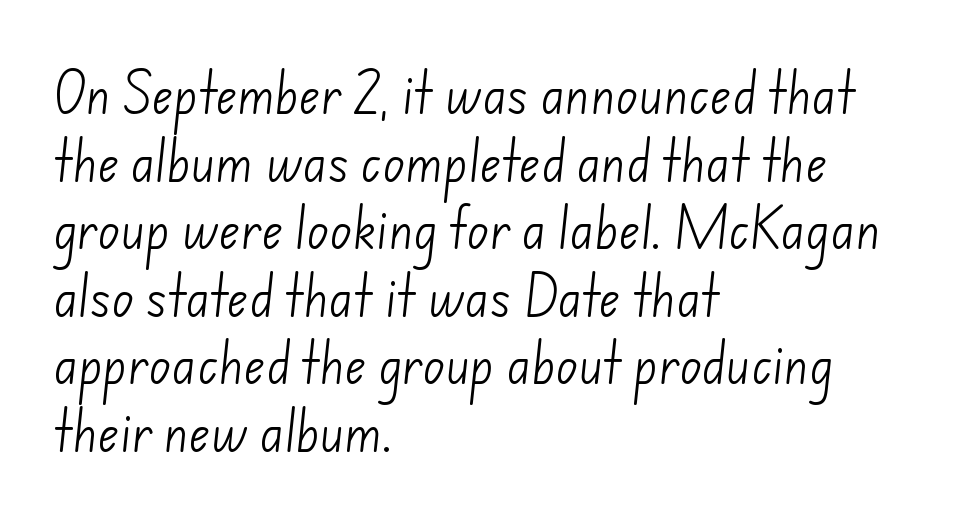
{"serif": "no", "bold": "no", "weight": "light", "width": "normal", "stroke_contrast": "low", "x_height": "small", "monospaced": "no", "underline": "no", "align": "left", "line_spacing": "normal", "line_spacing_ratio": 1.47, "letter_spacing": "normal", "letter_spacing_em": 0.0, "glyph_px": 46}
